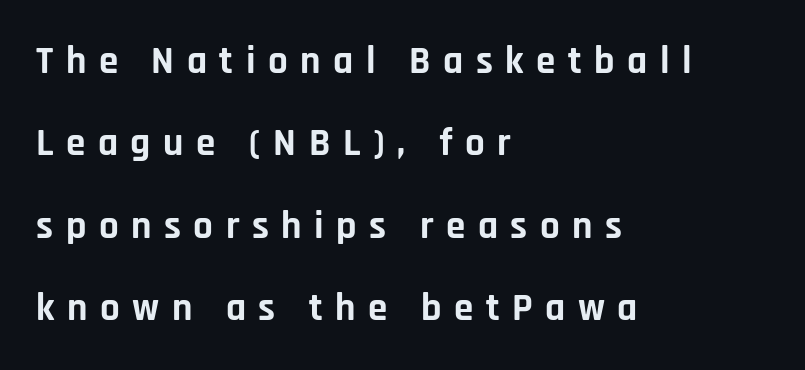
{"serif": "no", "italic": "no", "bold": "yes", "weight": "bold", "width": "normal", "stroke_contrast": "low", "x_height": "large", "monospaced": "no", "underline": "no", "align": "left", "line_spacing": "loose", "line_spacing_ratio": 2.11, "letter_spacing": "wide", "letter_spacing_em": 0.32, "glyph_px": 39}
